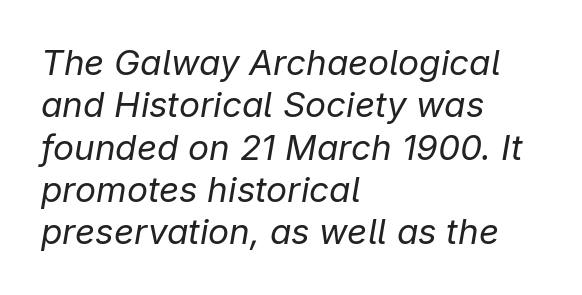
Clear beneath every line of the passage. The letters are slanted; this is an italic face. This sample has the flowing, uneven cadence of proportional lettering. Compared with a typical body face, this is equally light or lighter still. In CSS terms this would be text-align: left. A typesetter would call this zero additional tracking.
